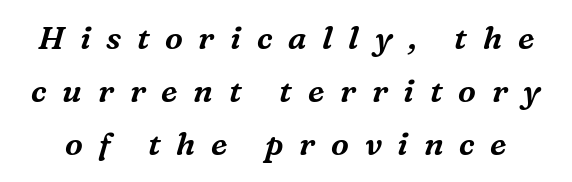
Observe the wide spacing: letters keep a clear distance from each other. The passage shown leans; its letterforms are oblique. Only glyphs here, with clear space below each row. The passage shown is typed in a proportional face where columns would drift.
